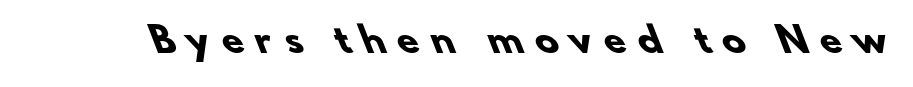
Q: Is the text bold? A: Yes.
Q: Is the typeface a serif or a sans-serif typeface? A: Sans-serif.
Q: Is the text underlined? A: No.
Q: Is the spacing between letters normal or unusually wide? A: Unusually wide.
Q: Width (condensed, normal, or wide)? A: Normal.
Q: Stroke contrast? A: Low.
Q: x-height? A: Small.
Q: Monospaced? A: No.
